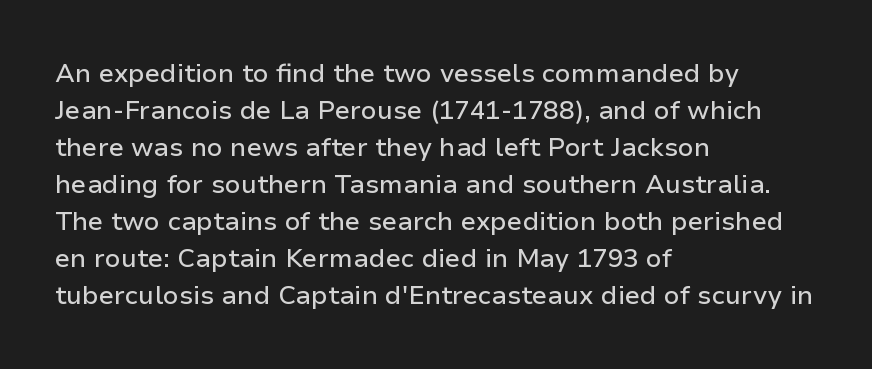
The image shows 26 px text type, upright; set left-aligned, normal line spacing (1.42x), normal letter spacing, not underlined.
